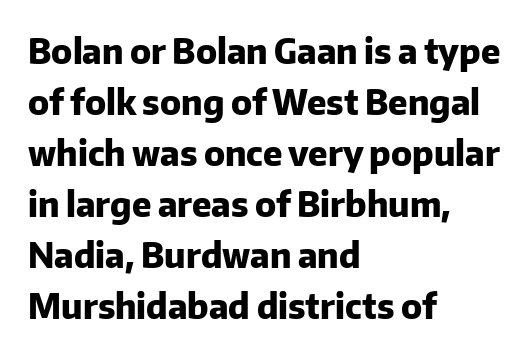
Rule under the text: the space is simply empty. Note the varied advance widths — an 'i' is clearly narrower than an 'm'. The type family on display is of the sans-serif kind. This is roman type, the default non-slanted kind.
